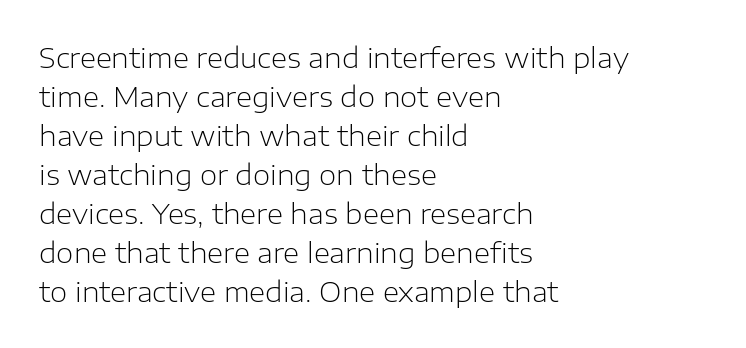
Here the glyphs are tracked normally, forming tight word shapes. Look at the bottom of the vertical strokes: they stop flat, with no serifs. A roman cut, with each character standing at attention. Reading down the column, the eye jumps a familiar distance to each next line. Underlining? Definitely not there. The letters advance in unequal steps, a hallmark of proportional type.
